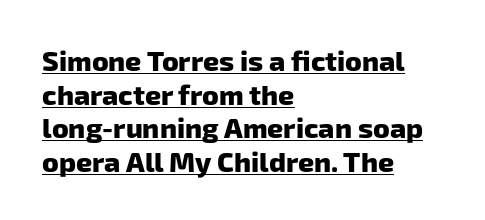
{"serif": "no", "bold": "yes", "weight": "heavy", "width": "normal", "stroke_contrast": "low", "x_height": "medium", "monospaced": "no", "underline": "yes", "align": "left", "line_spacing_ratio": 1.2, "letter_spacing": "normal", "letter_spacing_em": 0.0, "glyph_px": 28}
